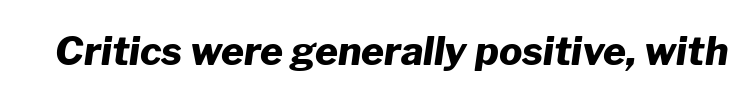
Q: Is the text bold? A: Yes.
Q: Is the text italic (slanted)? A: Yes, it leans right by about 8 degrees.
Q: Is the text underlined? A: No.
Q: Is the spacing between letters normal or unusually wide? A: Normal.
Q: Width (condensed, normal, or wide)? A: Normal.
Q: Stroke contrast? A: Low.
Q: x-height? A: Medium.
Q: Monospaced? A: No.
